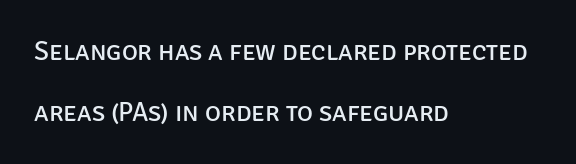
No chunkiness to these letters — they're not bold. Is the block centered? No — it sits flush against the left margin. How would I describe the line gaps? Wide and relaxed. Underlining? Definitely not there.
